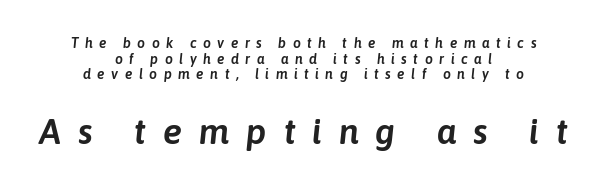
Someone cranked the tracking dial way up on this one. These lines were composed using italics. Descender tails drop into unmarked territory. The face used here is proportionally spaced, like ordinary book or web type. The emphasis by scale lands on block number two, below.
